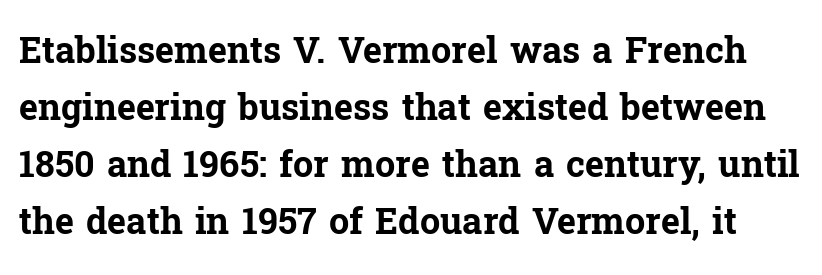
{"serif": "yes", "italic": "no", "bold": "yes", "weight": "bold", "width": "normal", "stroke_contrast": "low", "x_height": "medium", "monospaced": "no", "underline": "no", "line_spacing": "normal", "line_spacing_ratio": 1.58, "letter_spacing": "normal", "letter_spacing_em": 0.0, "glyph_px": 36}
